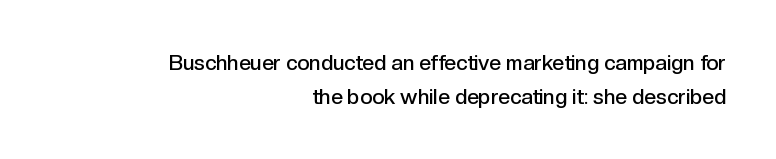
The setting favours the right margin, as signatures and pull-quotes sometimes do. Rows of type keep a routine distance in the vertical direction. Letter spacing: default. Decoration check: the copy has no underline.
